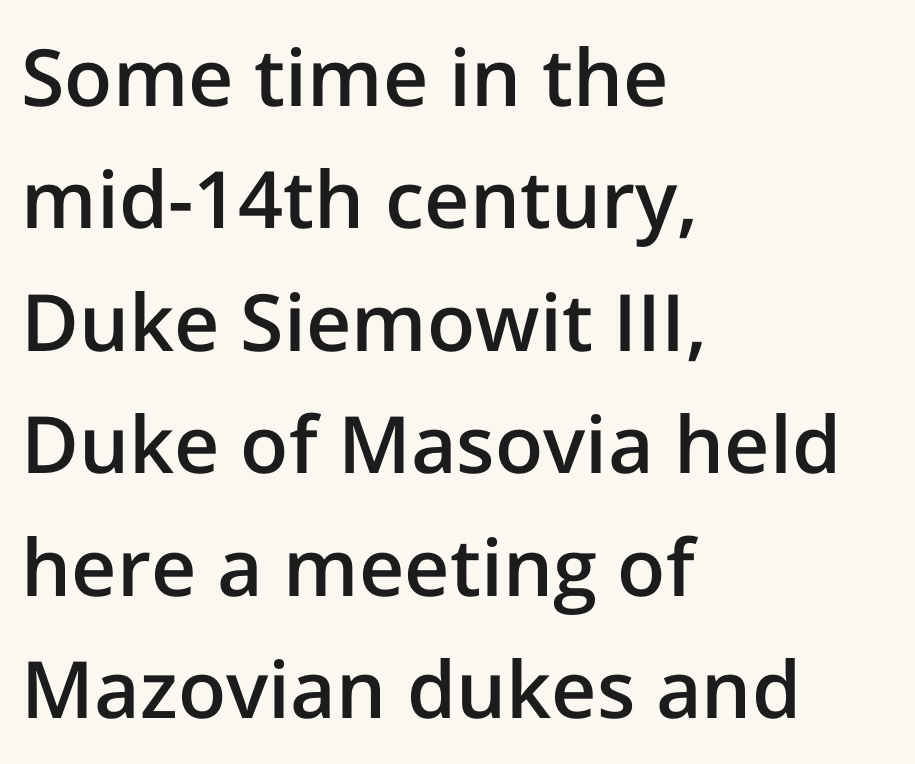
{"serif": "no", "italic": "no", "bold": "semi", "weight": "semibold", "width": "normal", "stroke_contrast": "low", "x_height": "medium", "monospaced": "no", "underline": "no", "align": "left", "line_spacing": "normal", "line_spacing_ratio": 1.55, "letter_spacing": "normal", "letter_spacing_em": 0.0, "glyph_px": 79}
